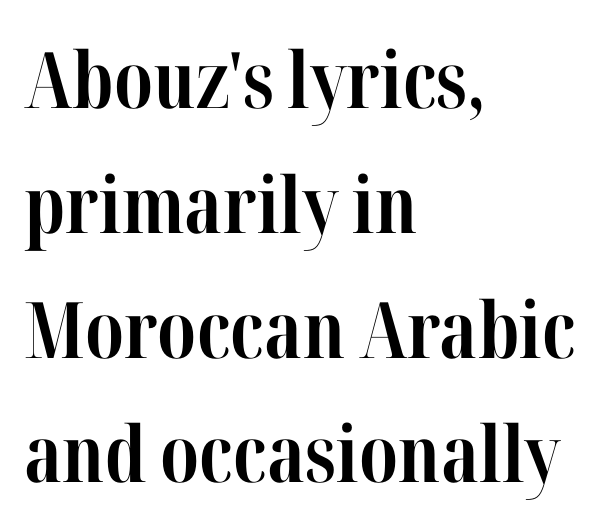
The image shows 78 px bold, condensed serif type, upright; set left-aligned, normal line spacing (1.6x), normal letter spacing, not underlined; high stroke contrast and a medium x-height.
